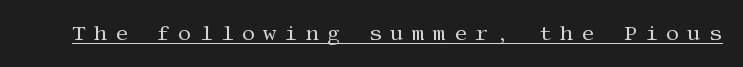
The image shows 21 px text type, upright; set unusually wide letter spacing (+0.37 em), underlined.
